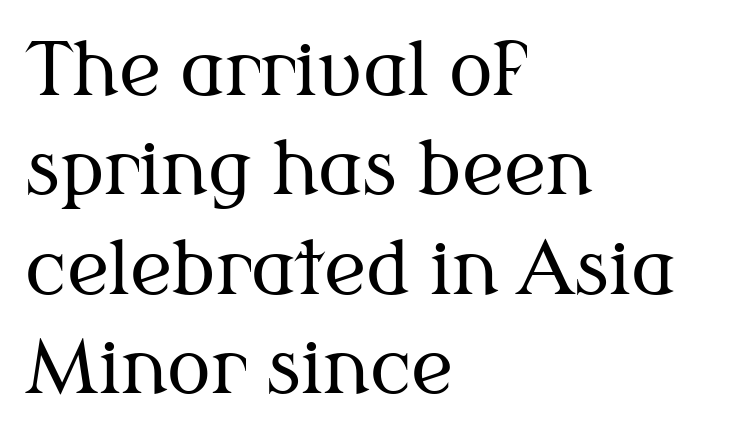
Q: Is the text bold? A: No.
Q: Is the text italic (slanted)? A: No, it is upright.
Q: Is the typeface a serif or a sans-serif typeface? A: Serif.
Q: Is the text underlined? A: No.
Q: How is the paragraph aligned? A: Left-aligned.
Q: Is the spacing between letters normal or unusually wide? A: Normal.
Q: Is the spacing between lines tight, normal or loose? A: Normal.
Q: Width (condensed, normal, or wide)? A: Normal.
Q: Stroke contrast? A: Medium.
Q: x-height? A: Medium.
Q: Monospaced? A: No.
